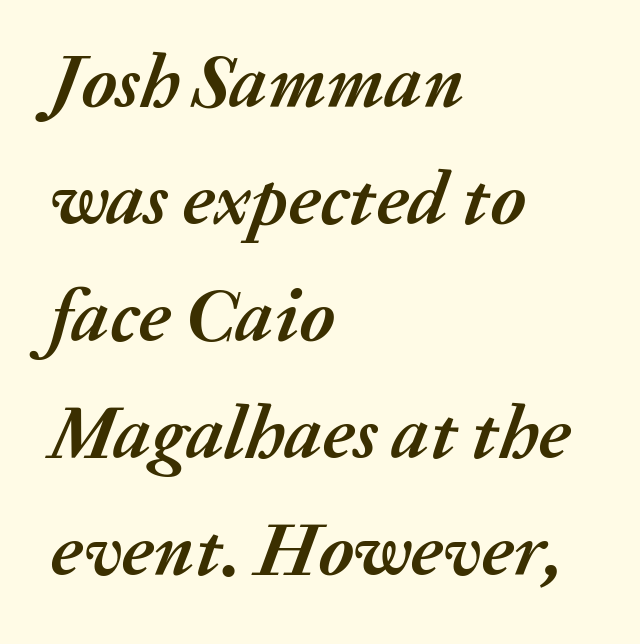
A normal amount of white space separates one row of letters from the next. The lines in this sample share a left origin and differ only in where they stop. Looks like regular typesetting: each glyph gets only the width it needs. In terms of letterspacing, this is plain default setting.
